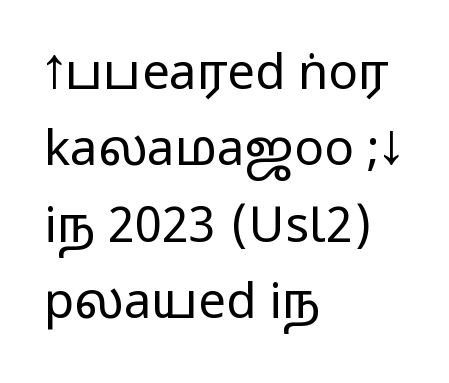
Think of a printed novel: that variable character pitch is what you see here. Nobody touched the tracking dial on this one. Type style note: lacks serifs. Alignment: flush left. The passage shown is not underscored anywhere.
